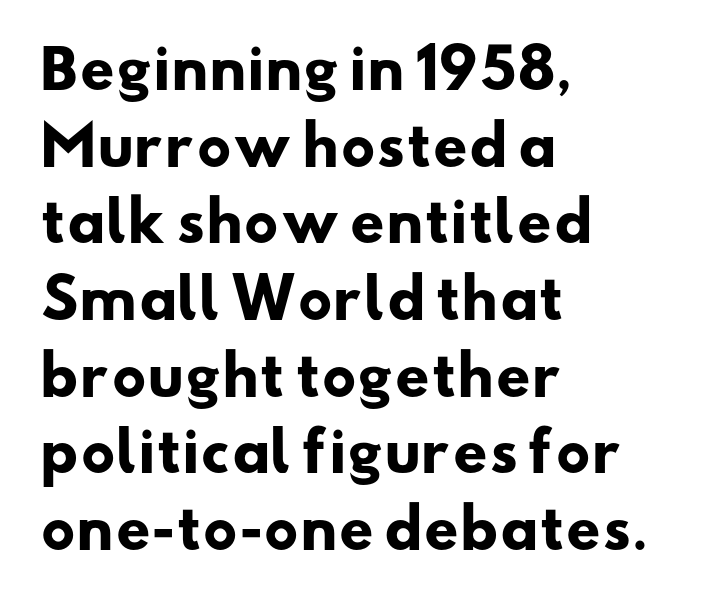
The image shows 54 px heavy, wide sans-serif type; set left-aligned, normal line spacing (1.42x), normal letter spacing, not underlined; low stroke contrast and a small x-height.
